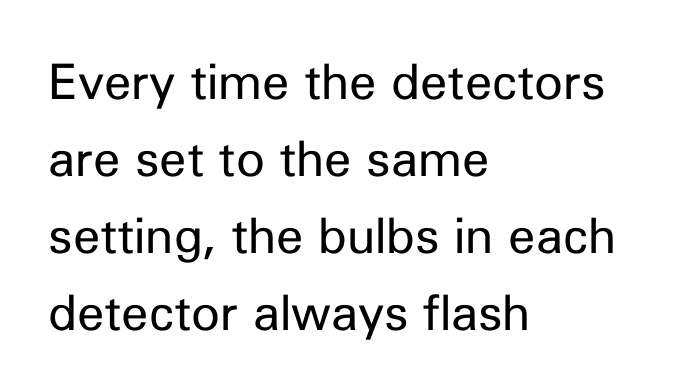
Q: Is the text bold? A: No.
Q: Is the text italic (slanted)? A: No, it is upright.
Q: Is the typeface a serif or a sans-serif typeface? A: Sans-serif.
Q: Is the text underlined? A: No.
Q: How is the paragraph aligned? A: Left-aligned.
Q: Is the spacing between letters normal or unusually wide? A: Normal.
Q: Is the spacing between lines tight, normal or loose? A: Normal.
Q: Width (condensed, normal, or wide)? A: Normal.
Q: Stroke contrast? A: Low.
Q: x-height? A: Medium.
Q: Monospaced? A: No.
